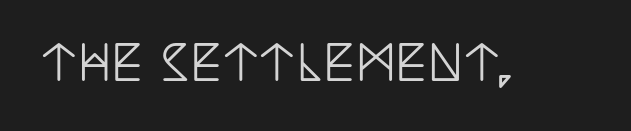
Q: Is the text italic (slanted)? A: No, it is upright.
Q: Is the typeface a serif or a sans-serif typeface? A: Serif.
Q: Is the text underlined? A: No.
Q: Is the spacing between letters normal or unusually wide? A: Normal.
Q: Width (condensed, normal, or wide)? A: Condensed.
Q: Stroke contrast? A: Low.
Q: x-height? A: Large.
Q: Monospaced? A: No.
